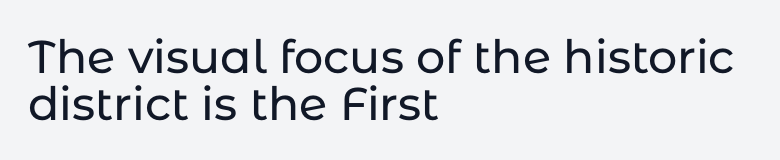
The image shows 46 px sans-serif type, upright; set left-aligned, tight line spacing (1.02x), normal letter spacing, not underlined; low stroke contrast and a medium x-height.
